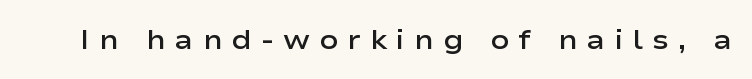
The image shows 28 px semibold, wide sans-serif type, upright; set unusually wide letter spacing (+0.32 em), not underlined; low stroke contrast and a medium x-height.
